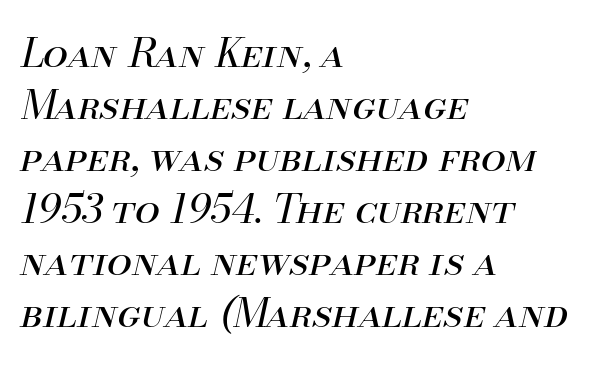
Q: Is the text bold? A: No.
Q: Is the text italic (slanted)? A: Yes, it leans right by about 13 degrees.
Q: Is the text underlined? A: No.
Q: How is the paragraph aligned? A: Left-aligned.
Q: Is the spacing between letters normal or unusually wide? A: Normal.
Q: Is the spacing between lines tight, normal or loose? A: Normal.
Q: Width (condensed, normal, or wide)? A: Normal.
Q: Stroke contrast? A: Medium.
Q: x-height? A: Small.
Q: Monospaced? A: No.
